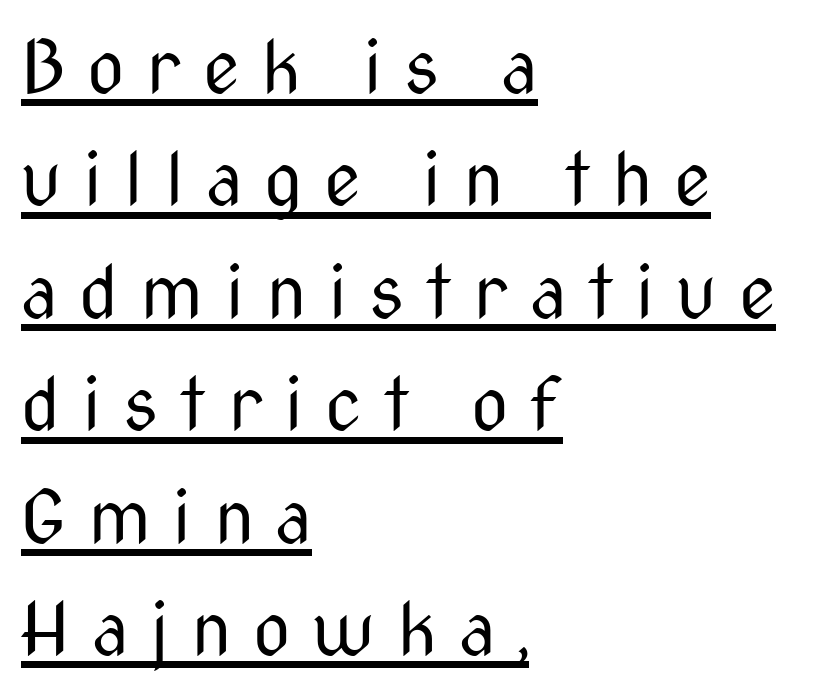
Q: Is the text bold? A: No.
Q: Is the text italic (slanted)? A: No, it is upright.
Q: Is the typeface a serif or a sans-serif typeface? A: Sans-serif.
Q: Is the text underlined? A: Yes.
Q: How is the paragraph aligned? A: Left-aligned.
Q: Is the spacing between letters normal or unusually wide? A: Unusually wide.
Q: Is the spacing between lines tight, normal or loose? A: Normal.
Q: Width (condensed, normal, or wide)? A: Condensed.
Q: Stroke contrast? A: Medium.
Q: x-height? A: Medium.
Q: Monospaced? A: No.
